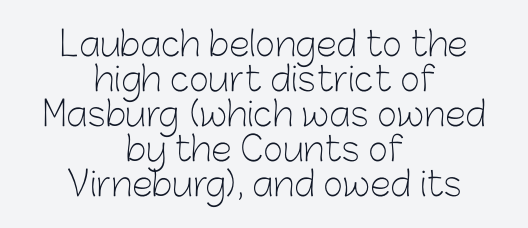
The image shows 34 px light sans-serif type, upright; set centered, tight line spacing (1.03x), normal letter spacing, not underlined; low stroke contrast and a medium x-height.
